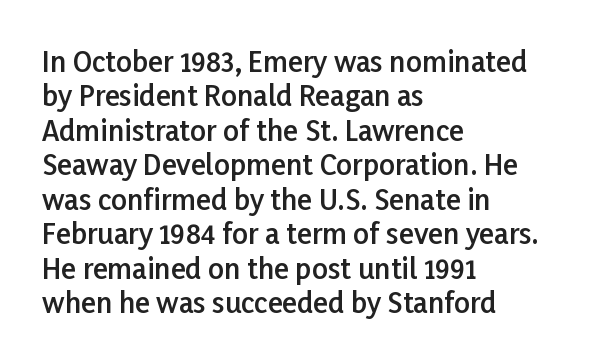
Descender tails drop into unmarked territory. The letters advance in unequal steps, a hallmark of proportional type. The passage is arranged the way most books set body copy — flush left. Are there feet on the stems? There aren't — it's a sans. Here the glyphs are tracked normally, forming tight word shapes. The lettering holds an erect, upright posture throughout.
